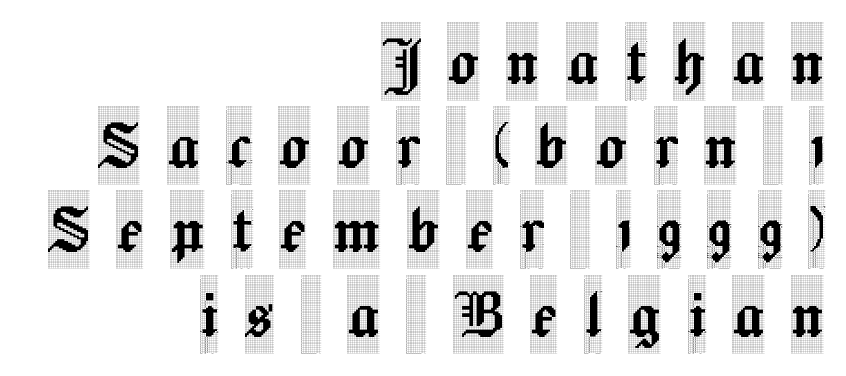
{"serif": "yes", "italic": "no", "width": "condensed", "x_height": "large", "monospaced": "no", "underline": "no", "align": "right", "line_spacing": "tight", "line_spacing_ratio": 1.08, "letter_spacing": "wide", "letter_spacing_em": 0.34, "glyph_px": 78}
